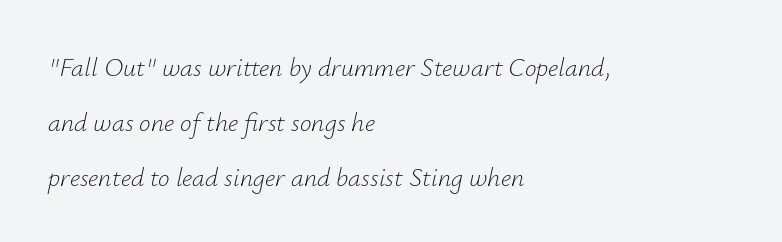
Q: Is the text bold? A: No.
Q: Is the text italic (slanted)? A: Yes, it leans right by about 12 degrees.
Q: Is the text underlined? A: No.
Q: How is the paragraph aligned? A: Left-aligned.
Q: Is the spacing between letters normal or unusually wide? A: Normal.
Q: Is the spacing between lines tight, normal or loose? A: Loose.
